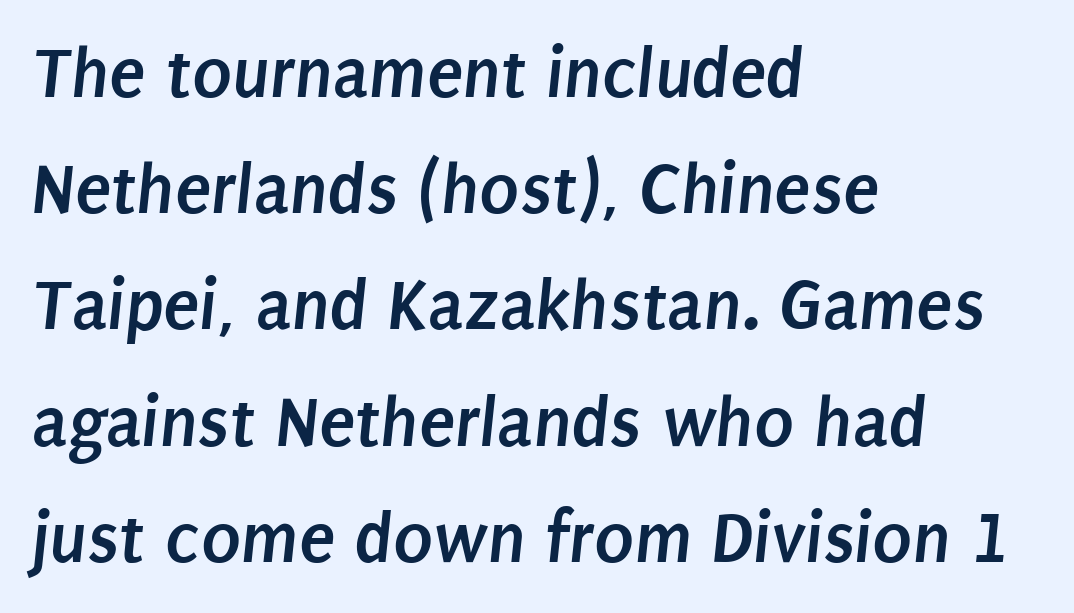
{"serif": "no", "bold": "yes", "weight": "semibold", "width": "condensed", "stroke_contrast": "low", "x_height": "large", "monospaced": "no", "underline": "no", "align": "left", "line_spacing": "normal", "line_spacing_ratio": 1.57, "letter_spacing": "normal", "letter_spacing_em": 0.0, "glyph_px": 74}
